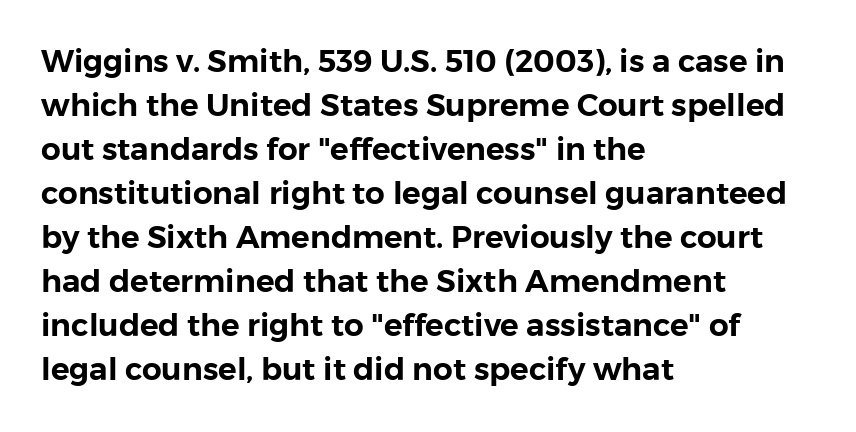
The image shows 31 px sans-serif type, upright; set left-aligned, normal line spacing (1.42x), normal letter spacing, not underlined; low stroke contrast and a medium x-height.
